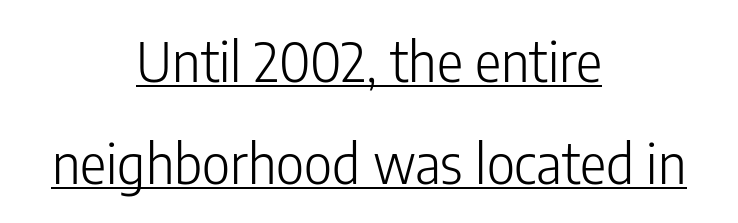
Summary of weight: not heavy and not bold. Grotesque or geometric, the face here clearly has no serifs. The rendering uses the underline text-decoration. Every stem runs plumb, perpendicular to the baseline. Observe the ordinary spacing: letters are neighbours, not strangers. These lines are rendered in a variable-pitch font.
